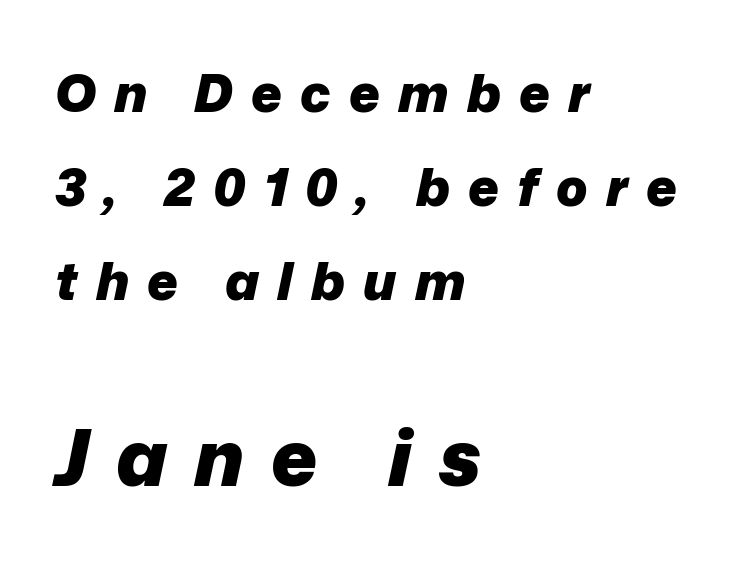
{"italic": "yes", "lean": "right", "slant_degrees": 12, "bold": "yes", "weight": "heavy", "width": "normal", "stroke_contrast": "low", "x_height": "medium", "monospaced": "no", "underline": "no", "align": "left", "line_spacing_ratio": 1.81, "letter_spacing": "wide", "letter_spacing_em": 0.35, "larger_block": "second", "size_ratio": 1.5, "glyph_px": 78}
